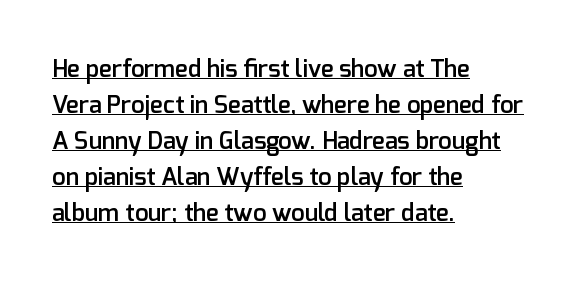
Quick note: interline space is typical. Notice how the passage keeps a crisp vertical edge on the left only. The tracking reads as untouched default to a designer's eye. Notice how a bar underscores the lettering throughout. Moderately thickened strokes mark this as semibold type. Style check: upright.
